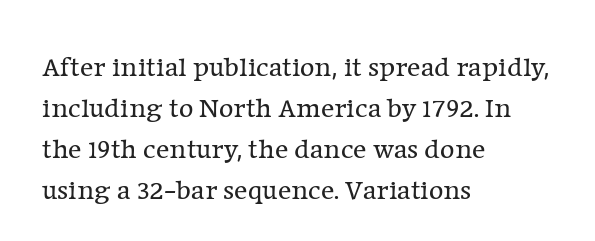
{"serif": "yes", "italic": "no", "bold": "no", "weight": "regular", "width": "normal", "stroke_contrast": "low", "x_height": "medium", "monospaced": "no", "underline": "no", "align": "left", "line_spacing": "normal", "line_spacing_ratio": 1.46, "letter_spacing": "normal", "letter_spacing_em": 0.0, "glyph_px": 28}
